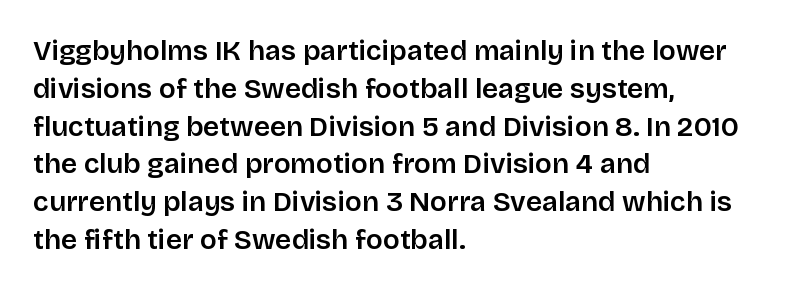
The image shows 28 px sans-serif type, upright; set left-aligned, normal line spacing (1.35x), normal letter spacing, not underlined; low stroke contrast and a large x-height.
